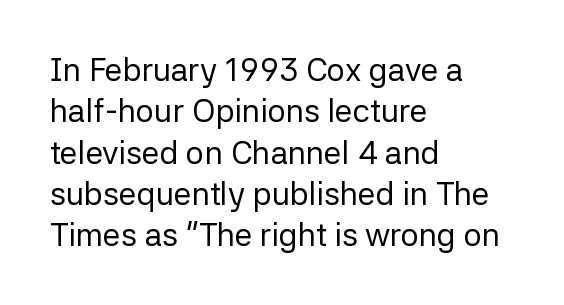
{"serif": "no", "italic": "no", "bold": "no", "weight": "regular", "width": "normal", "stroke_contrast": "low", "x_height": "medium", "monospaced": "no", "underline": "no", "align": "left", "line_spacing": "normal", "line_spacing_ratio": 1.29, "letter_spacing": "normal", "letter_spacing_em": 0.0, "glyph_px": 32}
